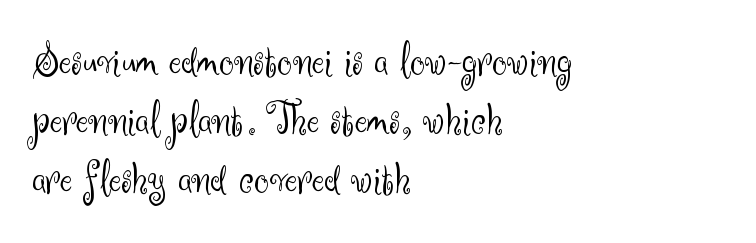
Q: Is the text bold? A: No.
Q: Is the text italic (slanted)? A: No, it is upright.
Q: Is the typeface a serif or a sans-serif typeface? A: Sans-serif.
Q: Is the text underlined? A: No.
Q: How is the paragraph aligned? A: Left-aligned.
Q: Is the spacing between letters normal or unusually wide? A: Normal.
Q: Is the spacing between lines tight, normal or loose? A: Normal.
Q: Width (condensed, normal, or wide)? A: Normal.
Q: Stroke contrast? A: Medium.
Q: x-height? A: Small.
Q: Monospaced? A: No.
